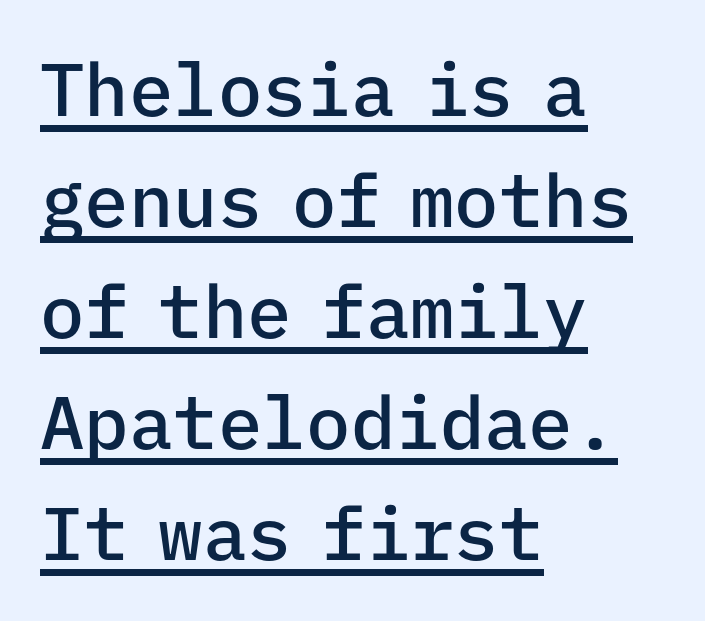
A student would call this left alignment; a typographer would say flush left, rag right. Quick note: underline on. In terms of letterspacing, this is plain default setting. Looks like terminal output: every glyph gets an equal slot. Stroke thickness is moderately raised; the sample reads as semibold. Look at the bottom of the vertical strokes: they stop flat, with no serifs.
